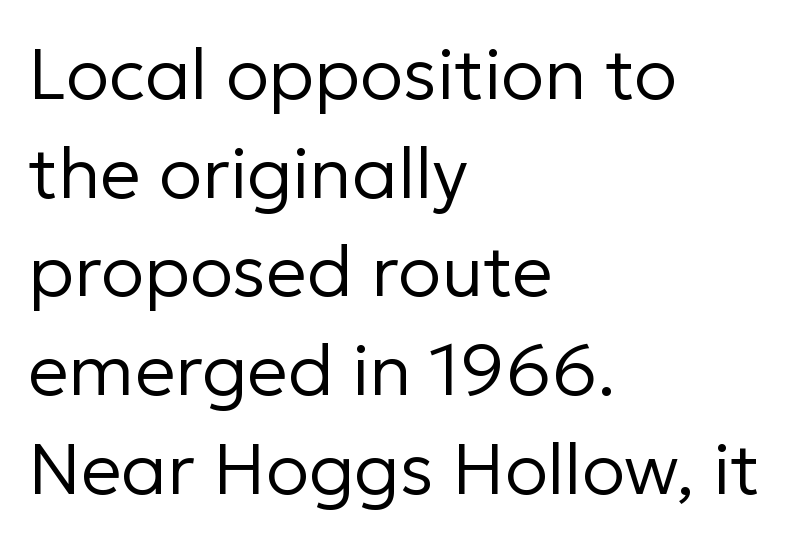
The image shows 72 px regular-weight sans-serif type, upright; set left-aligned, normal line spacing (1.37x), normal letter spacing, not underlined; low stroke contrast and a medium x-height.
